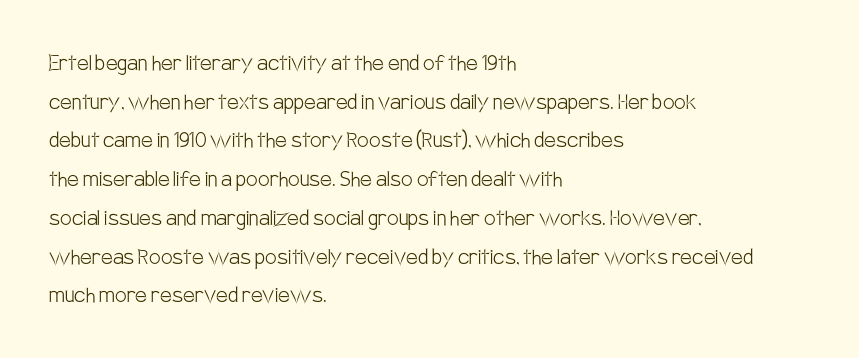
Q: Is the text bold? A: No.
Q: Is the text italic (slanted)? A: No, it is upright.
Q: Is the text underlined? A: No.
Q: How is the paragraph aligned? A: Left-aligned.
Q: Is the spacing between letters normal or unusually wide? A: Normal.
Q: Is the spacing between lines tight, normal or loose? A: Normal.
